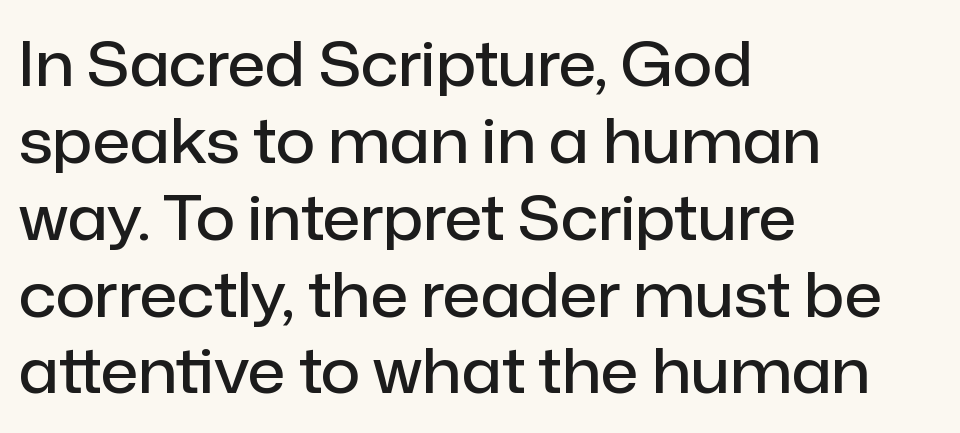
{"serif": "no", "italic": "no", "bold": "semi", "weight": "semibold", "width": "normal", "stroke_contrast": "low", "x_height": "medium", "monospaced": "no", "underline": "no", "align": "left", "line_spacing": "normal", "line_spacing_ratio": 1.26, "letter_spacing": "normal", "letter_spacing_em": 0.0, "glyph_px": 61}
